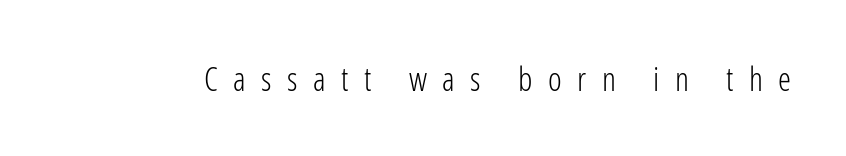
The image shows 33 px light, condensed sans-serif type, upright; set unusually wide letter spacing (+0.47 em), not underlined; low stroke contrast and a medium x-height.
